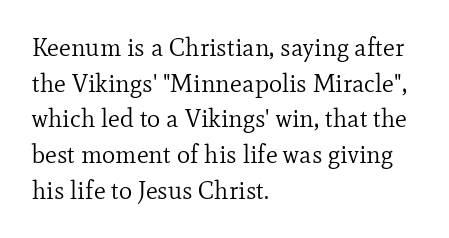
{"italic": "no", "bold": "no", "underline": "no", "align": "left", "line_spacing": "normal", "line_spacing_ratio": 1.43, "letter_spacing": "normal", "letter_spacing_em": 0.0, "glyph_px": 25}
